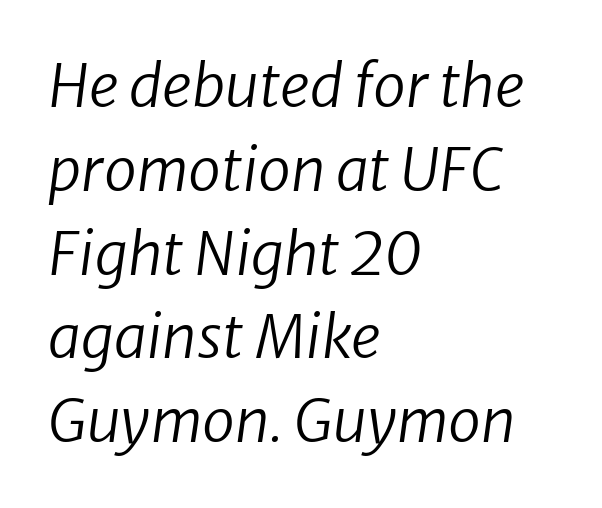
{"serif": "no", "bold": "no", "weight": "regular", "width": "normal", "stroke_contrast": "low", "x_height": "medium", "monospaced": "no", "underline": "no", "align": "left", "line_spacing": "normal", "line_spacing_ratio": 1.42, "letter_spacing": "normal", "letter_spacing_em": 0.0, "glyph_px": 59}
